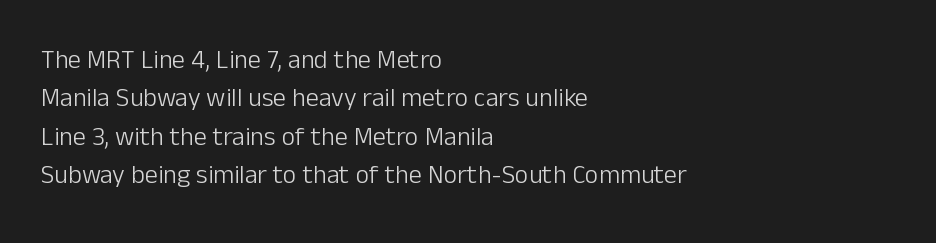
Leftover space on each line is placed entirely after the last word. The font sits on the lighter half of the weight spectrum, regular included. Here the glyphs are tracked normally, forming tight word shapes. Evenly set lines give the paragraph a standard silhouette. The area under the type is left untouched. The letters stand upright; this is a roman face.
